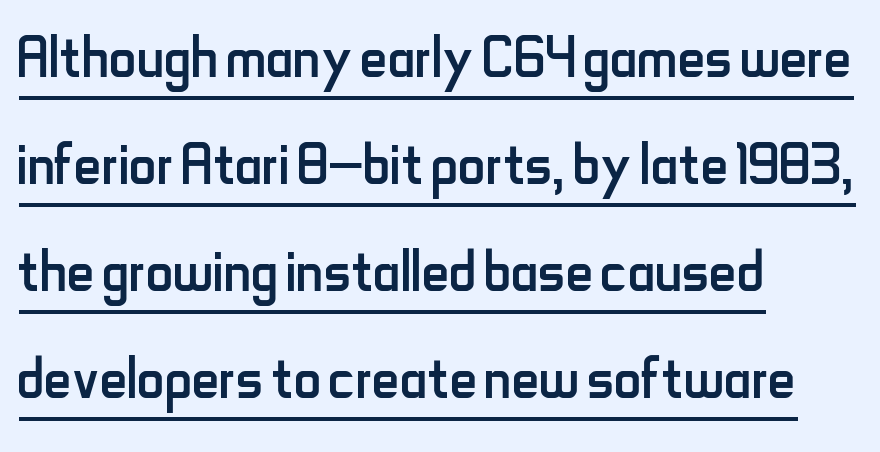
Q: Is the text bold? A: No.
Q: Is the text italic (slanted)? A: No, it is upright.
Q: Is the typeface a serif or a sans-serif typeface? A: Sans-serif.
Q: Is the text underlined? A: Yes.
Q: How is the paragraph aligned? A: Left-aligned.
Q: Is the spacing between letters normal or unusually wide? A: Normal.
Q: Is the spacing between lines tight, normal or loose? A: Normal.
Q: Width (condensed, normal, or wide)? A: Condensed.
Q: Stroke contrast? A: Low.
Q: x-height? A: Small.
Q: Monospaced? A: No.
